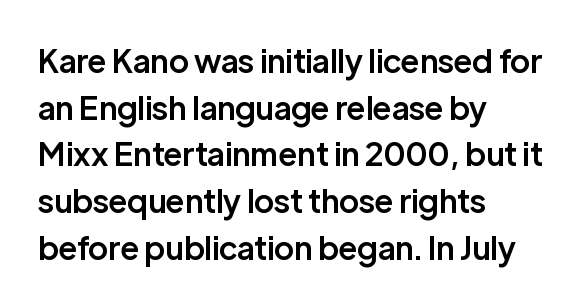
Q: Is the text bold? A: Semi-bold.
Q: Is the text italic (slanted)? A: No, it is upright.
Q: Is the typeface a serif or a sans-serif typeface? A: Sans-serif.
Q: Is the text underlined? A: No.
Q: How is the paragraph aligned? A: Left-aligned.
Q: Is the spacing between letters normal or unusually wide? A: Normal.
Q: Is the spacing between lines tight, normal or loose? A: Normal.
Q: Width (condensed, normal, or wide)? A: Normal.
Q: Stroke contrast? A: Low.
Q: x-height? A: Medium.
Q: Monospaced? A: No.
